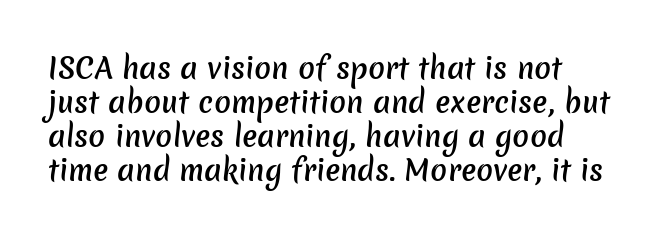
Q: Is the text bold? A: Semi-bold.
Q: Is the typeface a serif or a sans-serif typeface? A: Sans-serif.
Q: Is the text underlined? A: No.
Q: Is the spacing between letters normal or unusually wide? A: Normal.
Q: Width (condensed, normal, or wide)? A: Normal.
Q: Stroke contrast? A: Low.
Q: x-height? A: Medium.
Q: Monospaced? A: No.
